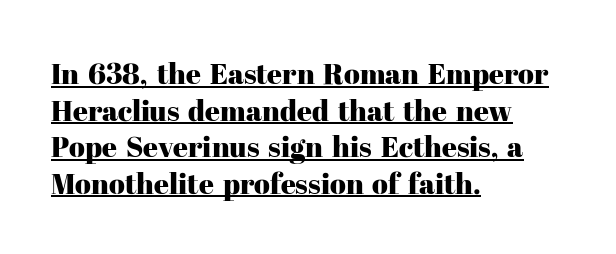
Q: Is the text italic (slanted)? A: No, it is upright.
Q: Is the typeface a serif or a sans-serif typeface? A: Serif.
Q: Is the text underlined? A: Yes.
Q: How is the paragraph aligned? A: Left-aligned.
Q: Is the spacing between letters normal or unusually wide? A: Normal.
Q: Is the spacing between lines tight, normal or loose? A: Normal.
Q: Width (condensed, normal, or wide)? A: Normal.
Q: Stroke contrast? A: High.
Q: x-height? A: Medium.
Q: Monospaced? A: No.
